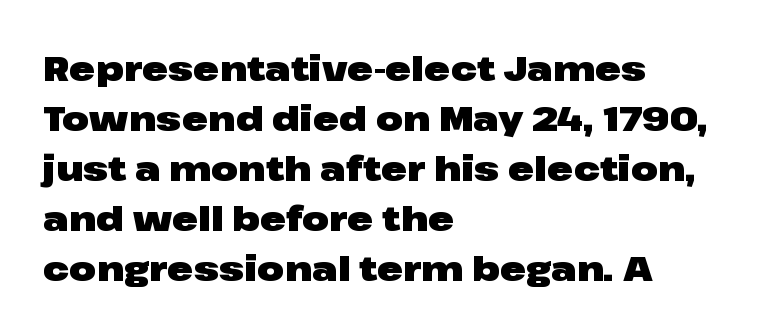
Nothing sits at the stroke ends, so this counts as sans-serif. Nobody touched the tracking dial on this one. In terms of posture, this sample is upright. Honestly, the row spacing looks completely unremarkable.
